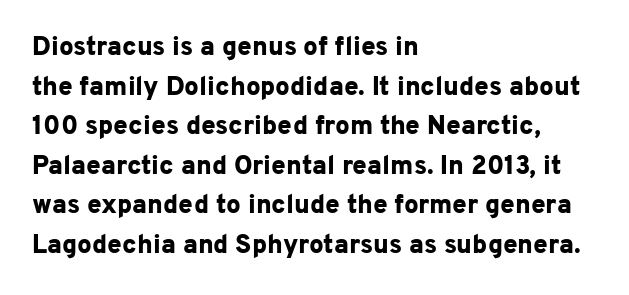
The image shows 26 px bold type, upright; set left-aligned, normal line spacing (1.52x), normal letter spacing, not underlined.
